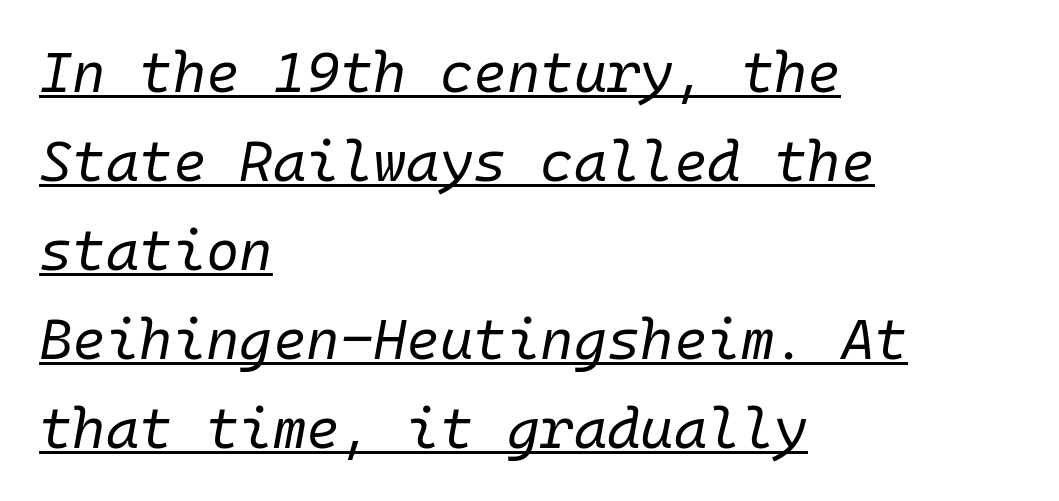
The image shows 57 px regular-weight type, italic (leaning right), monospaced; set left-aligned, normal line spacing (1.56x), normal letter spacing, underlined; low stroke contrast and a medium x-height.
